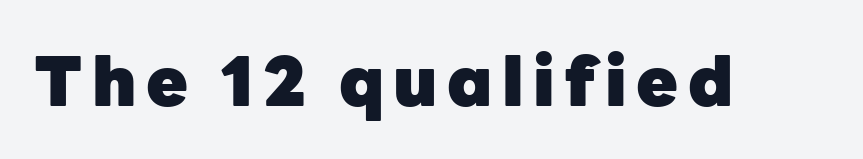
{"serif": "no", "italic": "no", "bold": "yes", "weight": "heavy", "width": "normal", "stroke_contrast": "low", "x_height": "medium", "monospaced": "no", "underline": "no", "glyph_px": 68}
